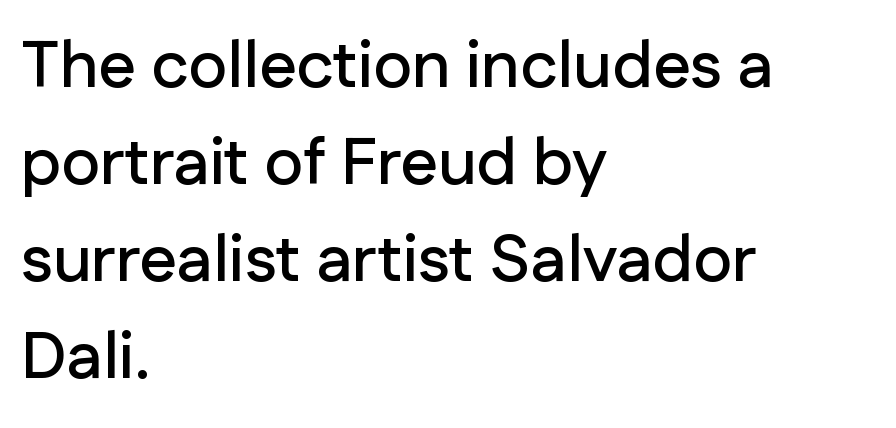
The horizontal fit of the characters is conventional and even. Horizontal bands of white between lines are of average thickness. Compared with a centered layout, this one pins lines to the left instead. I'd call this a sans setting — the letters go barefoot. Proportional: the letters do not fall into vertical columns. The letters stand straight up with perfectly vertical stems.
